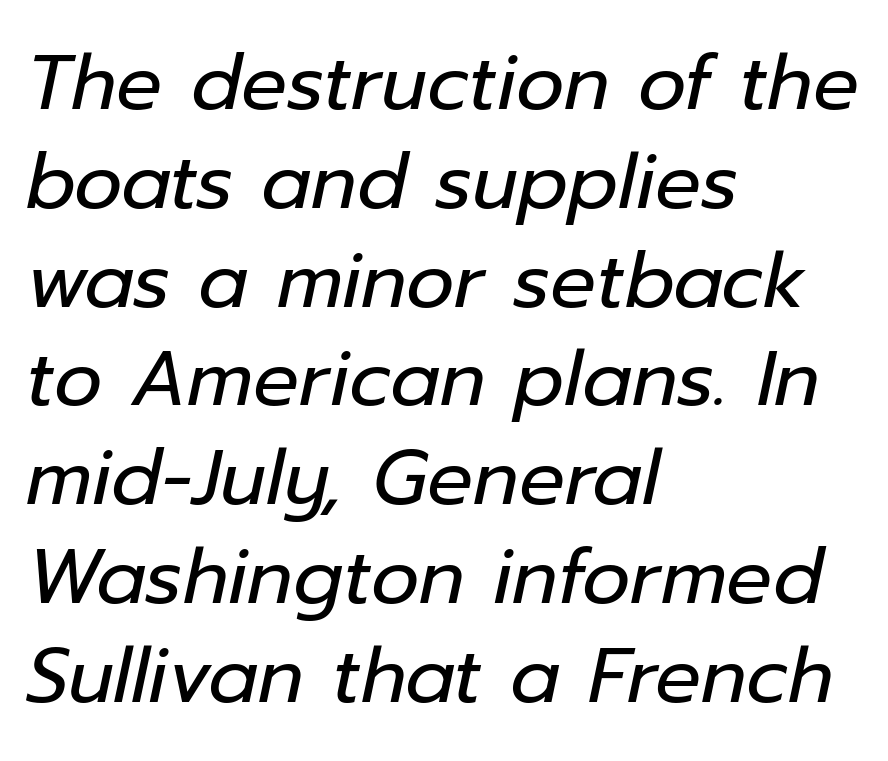
The image shows 76 px regular-weight type, italic (leaning right); set left-aligned, normal line spacing (1.3x), normal letter spacing, not underlined; low stroke contrast and a medium x-height.
